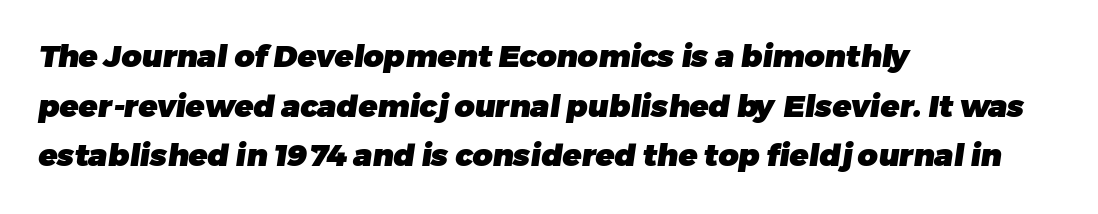
The image shows 31 px heavy sans-serif type; set left-aligned, normal line spacing (1.6x), normal letter spacing, not underlined; low stroke contrast and a medium x-height.
